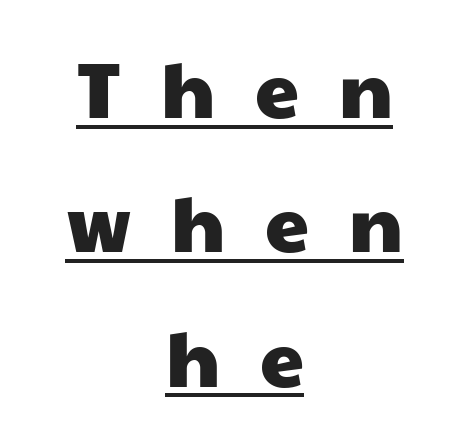
{"serif": "no", "width": "wide", "stroke_contrast": "low", "x_height": "medium", "monospaced": "no", "underline": "yes", "align": "center", "line_spacing": "normal", "line_spacing_ratio": 1.7, "letter_spacing": "wide", "letter_spacing_em": 0.5, "glyph_px": 79}
